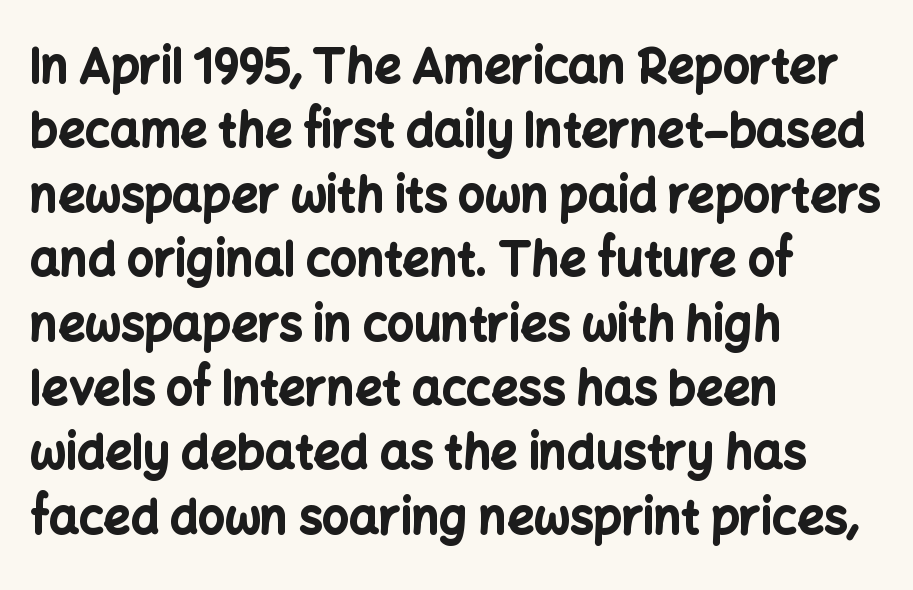
Q: Is the text bold? A: Yes.
Q: Is the text italic (slanted)? A: No, it is upright.
Q: Is the typeface a serif or a sans-serif typeface? A: Sans-serif.
Q: Is the text underlined? A: No.
Q: How is the paragraph aligned? A: Left-aligned.
Q: Is the spacing between letters normal or unusually wide? A: Normal.
Q: Is the spacing between lines tight, normal or loose? A: Normal.
Q: Width (condensed, normal, or wide)? A: Normal.
Q: Stroke contrast? A: Low.
Q: x-height? A: Medium.
Q: Monospaced? A: No.
